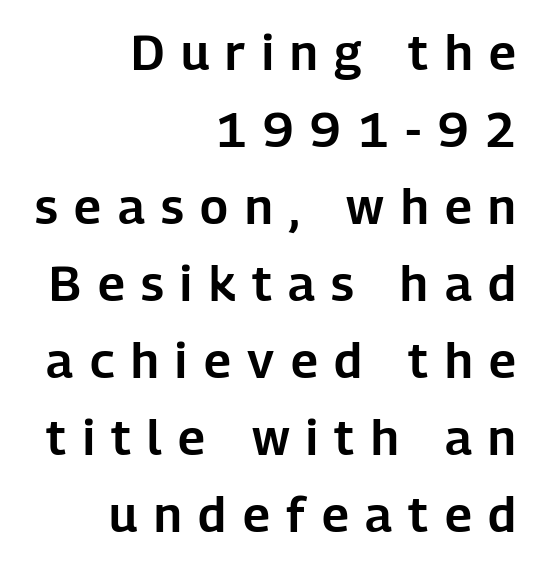
The image shows 49 px sans-serif type, upright; set right-aligned, normal line spacing (1.57x), unusually wide letter spacing (+0.34 em), not underlined; low stroke contrast and a medium x-height.
